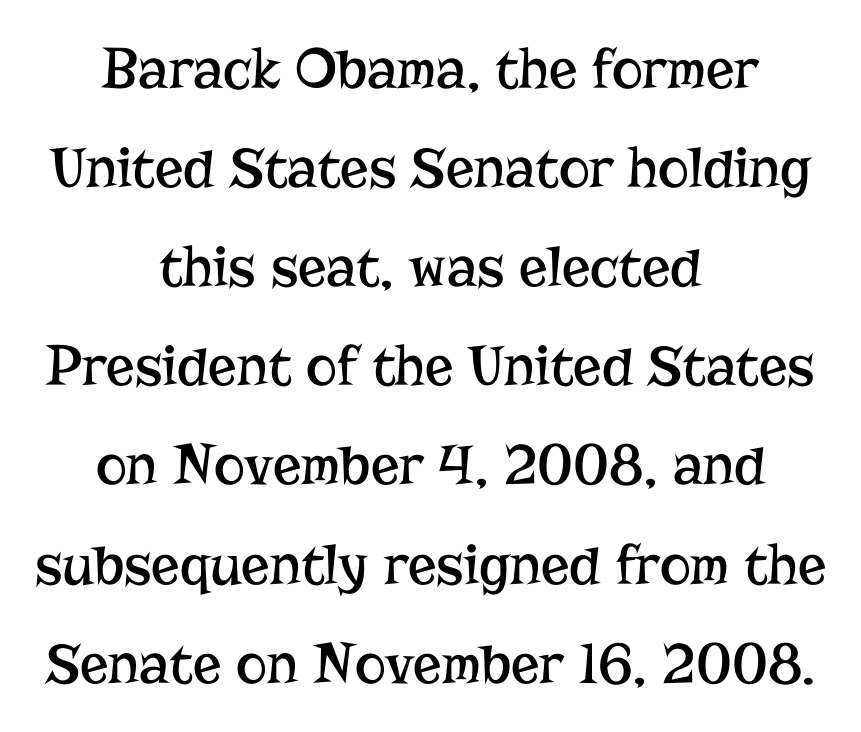
Q: Is the text bold? A: No.
Q: Is the text italic (slanted)? A: No, it is upright.
Q: Is the typeface a serif or a sans-serif typeface? A: Serif.
Q: Is the text underlined? A: No.
Q: How is the paragraph aligned? A: Centered.
Q: Is the spacing between letters normal or unusually wide? A: Normal.
Q: Is the spacing between lines tight, normal or loose? A: Normal.
Q: Width (condensed, normal, or wide)? A: Normal.
Q: Stroke contrast? A: Low.
Q: x-height? A: Medium.
Q: Monospaced? A: No.
